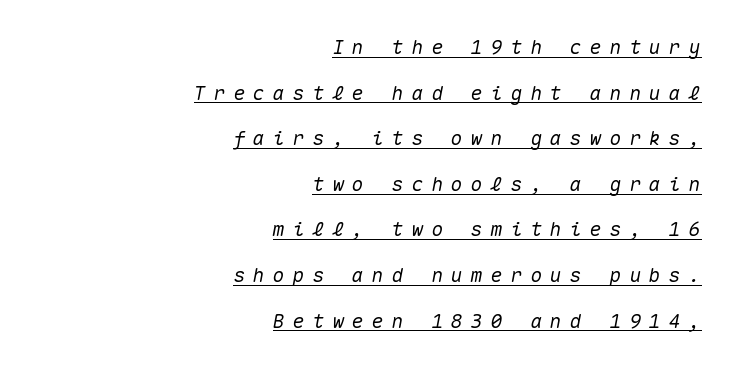
The image shows 20 px text type, italic (leaning right); set right-aligned, loose line spacing (2.28x), unusually wide letter spacing (+0.39 em), underlined.
